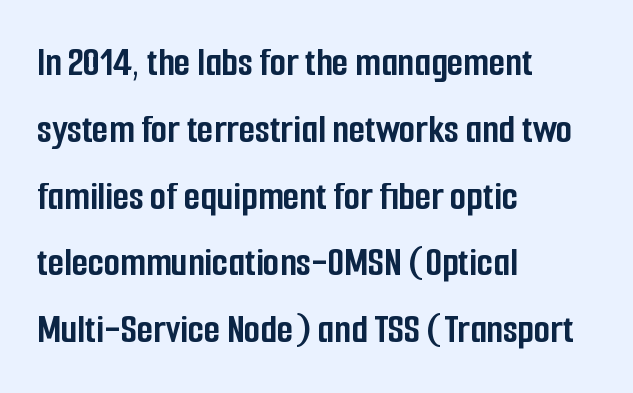
The letters sit at their default tracking, neither squeezed nor spread. Weight check: bold — yes, fully. The glyphs in this specimen are sans serif. The specimen reads as upright at a glance. Spacing verdict: proportional, widths tailored to each character. The block of text has a typical density, with ordinary space between rows.
